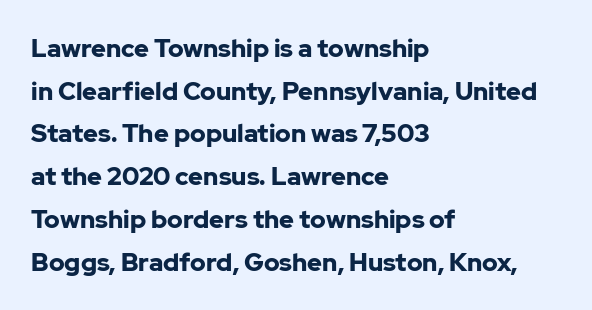
The image shows 25 px bold type, upright; set left-aligned, line spacing 1.71x, normal letter spacing, not underlined.
